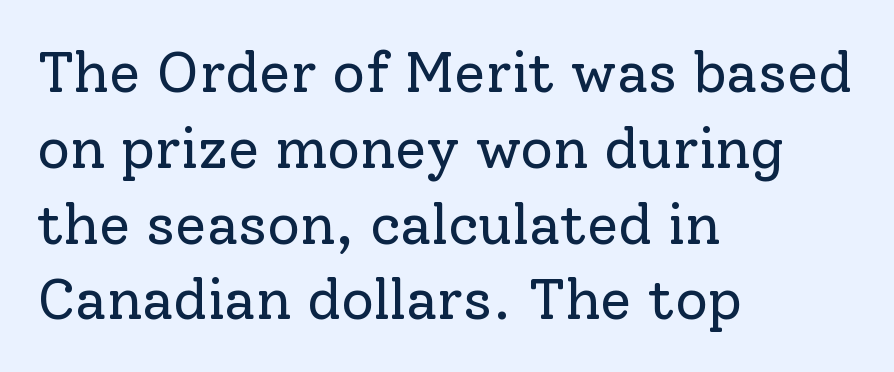
{"serif": "yes", "italic": "no", "bold": "no", "weight": "regular", "width": "normal", "stroke_contrast": "low", "x_height": "medium", "monospaced": "no", "underline": "no", "align": "left", "line_spacing": "normal", "line_spacing_ratio": 1.33, "letter_spacing": "normal", "letter_spacing_em": 0.0, "glyph_px": 57}
